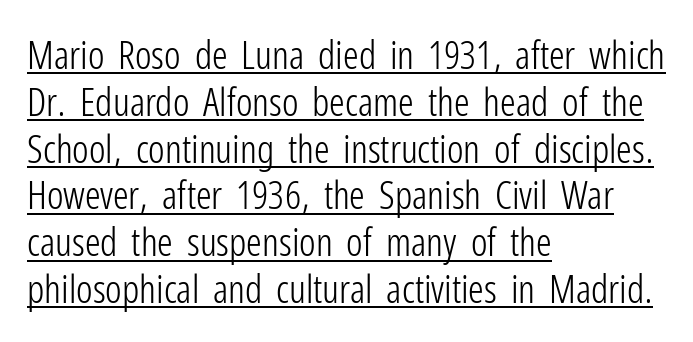
Q: Is the text bold? A: No.
Q: Is the text italic (slanted)? A: No, it is upright.
Q: Is the typeface a serif or a sans-serif typeface? A: Sans-serif.
Q: Is the text underlined? A: Yes.
Q: How is the paragraph aligned? A: Left-aligned.
Q: Is the spacing between letters normal or unusually wide? A: Normal.
Q: Width (condensed, normal, or wide)? A: Condensed.
Q: Stroke contrast? A: Low.
Q: x-height? A: Medium.
Q: Monospaced? A: No.
